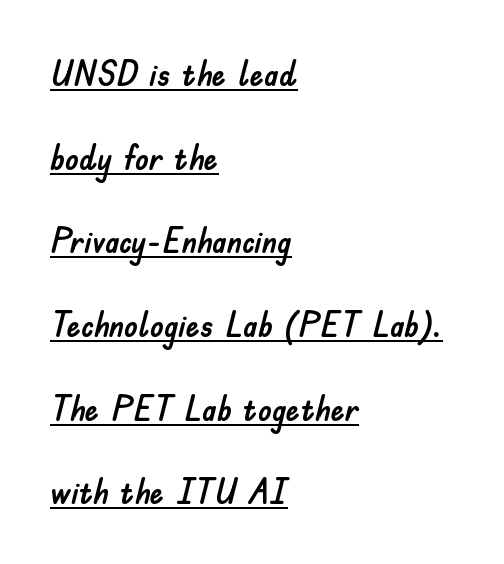
Where is the straight margin? On the left. Proportional: the letters do not fall into vertical columns. Notice the wide empty band between every row — that's loose leading. In terms of letterspacing, this is plain default setting.
